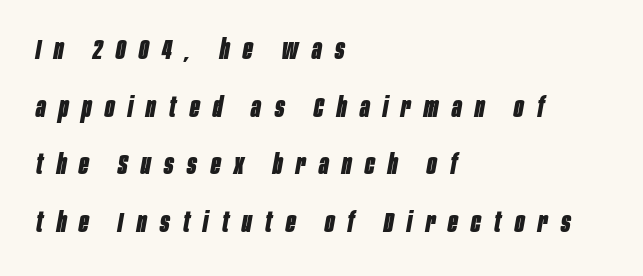
{"italic": "yes", "lean": "right", "slant_degrees": 10, "bold": "yes", "weight": "bold", "width": "condensed", "stroke_contrast": "low", "x_height": "large", "monospaced": "no", "underline": "no", "align": "left", "line_spacing": "loose", "line_spacing_ratio": 2.06, "letter_spacing": "wide", "letter_spacing_em": 0.48, "glyph_px": 28}
